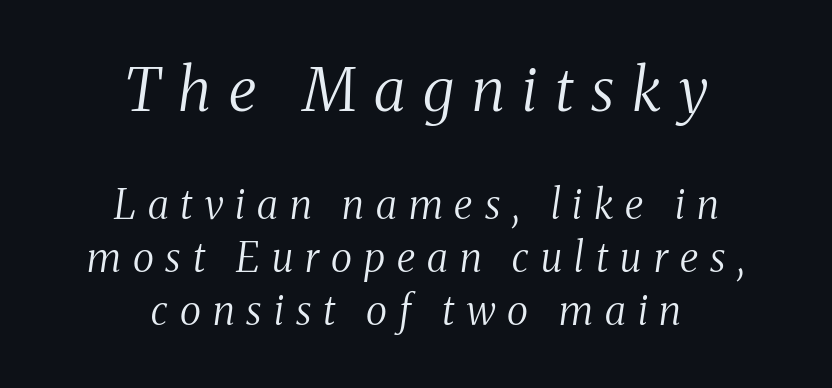
The image shows 60 px regular-weight, condensed serif type, italic (leaning right); set centered, normal line spacing (1.33x), unusually wide letter spacing (+0.3 em), not underlined; the first (top) block is 1.5x larger; medium stroke contrast and a medium x-height.
